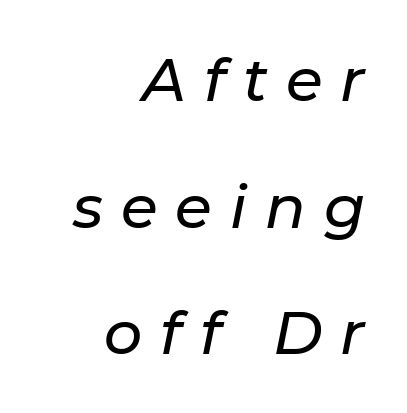
Q: Is the text italic (slanted)? A: Yes, it leans right by about 11 degrees.
Q: Is the text underlined? A: No.
Q: How is the paragraph aligned? A: Right-aligned.
Q: Is the spacing between letters normal or unusually wide? A: Unusually wide.
Q: Is the spacing between lines tight, normal or loose? A: Loose.
Q: Width (condensed, normal, or wide)? A: Normal.
Q: Stroke contrast? A: Low.
Q: x-height? A: Medium.
Q: Monospaced? A: No.
